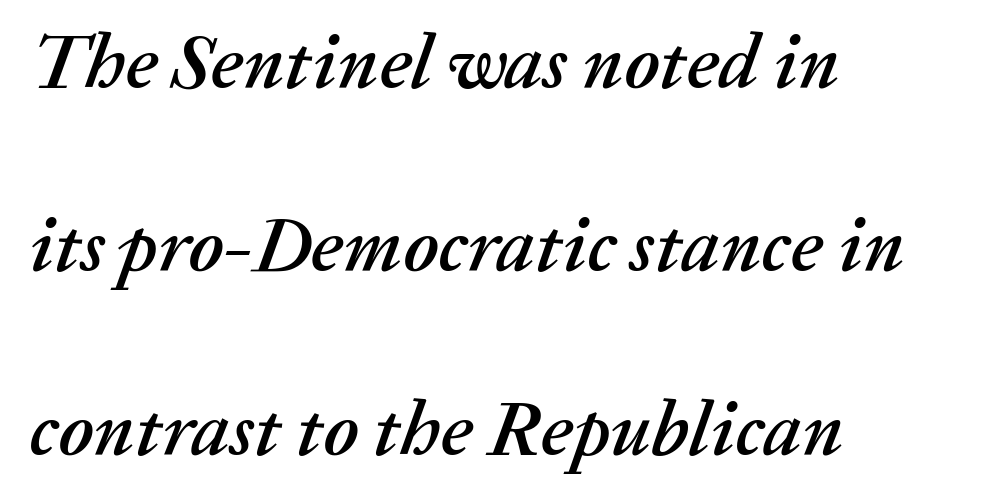
The image shows 77 px text type, italic (leaning right); set left-aligned, loose line spacing (2.38x), normal letter spacing, not underlined; medium stroke contrast and a medium x-height.
